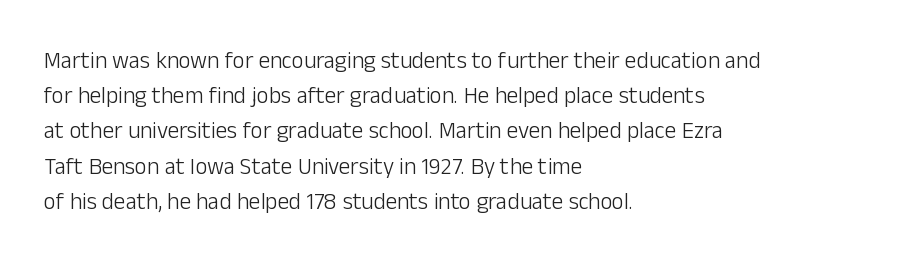
The image shows 23 px text type, upright; set left-aligned, normal line spacing (1.53x), normal letter spacing, not underlined.
